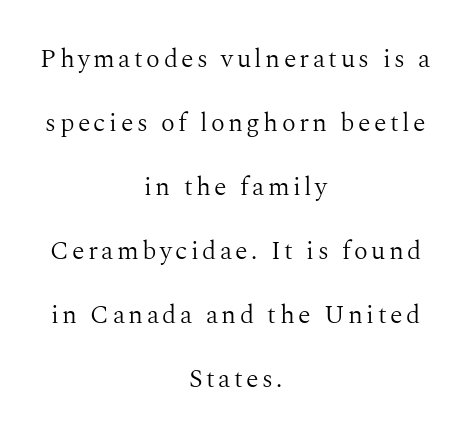
Q: Is the text bold? A: No.
Q: Is the text italic (slanted)? A: No, it is upright.
Q: Is the text underlined? A: No.
Q: How is the paragraph aligned? A: Centered.
Q: Is the spacing between lines tight, normal or loose? A: Loose.
